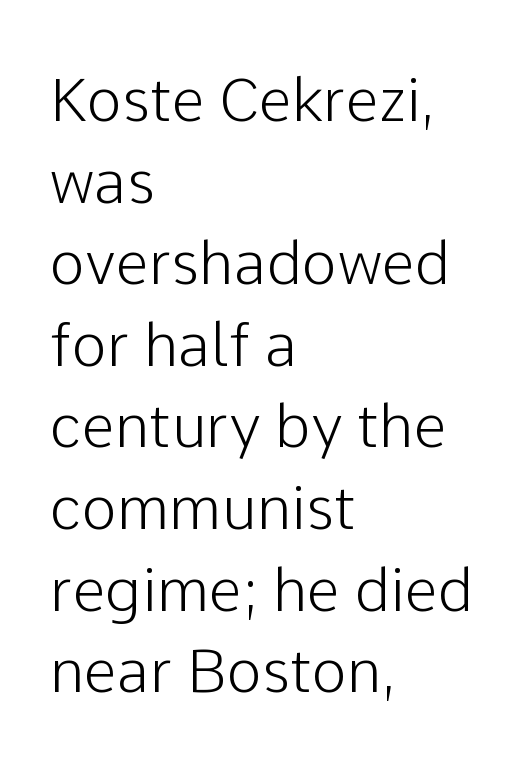
Q: Is the text italic (slanted)? A: No, it is upright.
Q: Is the typeface a serif or a sans-serif typeface? A: Sans-serif.
Q: Is the text underlined? A: No.
Q: How is the paragraph aligned? A: Left-aligned.
Q: Is the spacing between letters normal or unusually wide? A: Normal.
Q: Is the spacing between lines tight, normal or loose? A: Normal.
Q: Width (condensed, normal, or wide)? A: Normal.
Q: Stroke contrast? A: Low.
Q: x-height? A: Medium.
Q: Monospaced? A: No.
